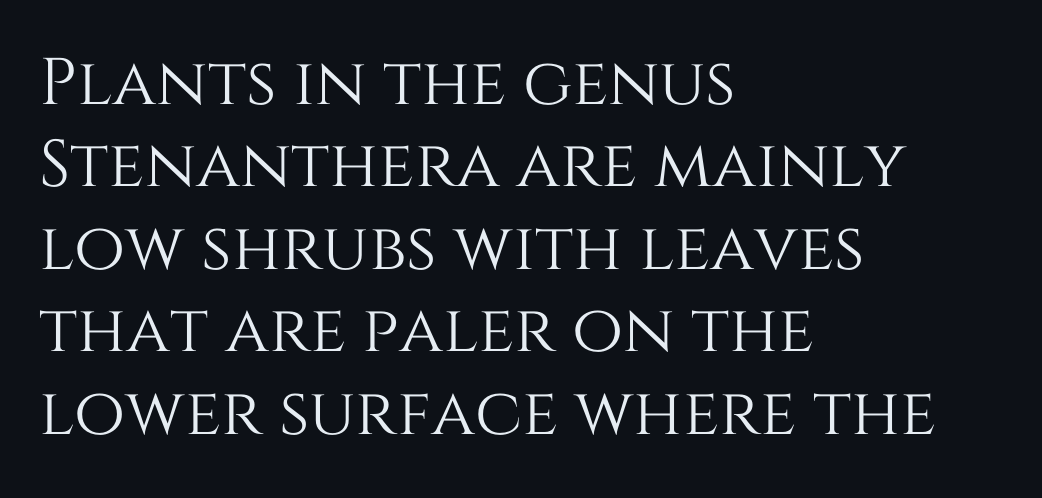
Evenly set lines give the paragraph a standard silhouette. Ascenders rise straight up at ninety degrees. One-word summary of the alignment: left. Unmarked baselines from the first word to the last. The face used here is proportionally spaced, like ordinary book or web type. The rendering keeps characters at their native spacing.
